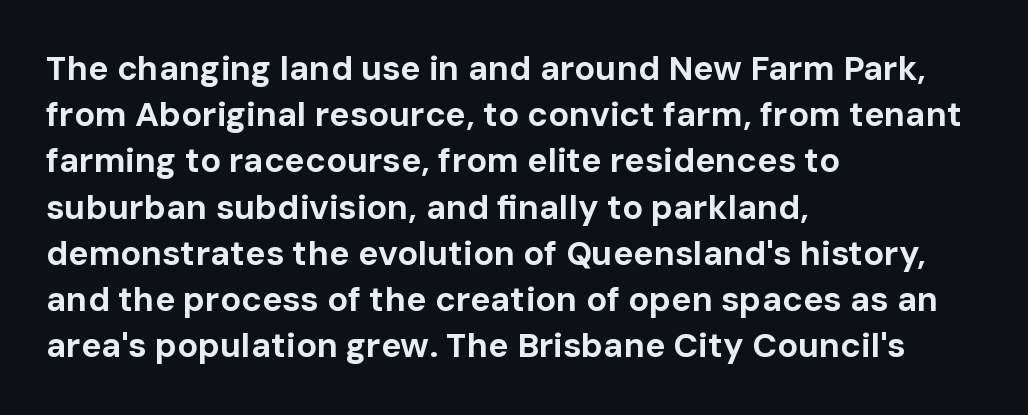
{"serif": "no", "italic": "no", "bold": "yes", "weight": "bold", "width": "normal", "stroke_contrast": "low", "x_height": "medium", "monospaced": "no", "underline": "no", "align": "left", "line_spacing": "normal", "line_spacing_ratio": 1.36, "letter_spacing": "normal", "letter_spacing_em": 0.0, "glyph_px": 34}
